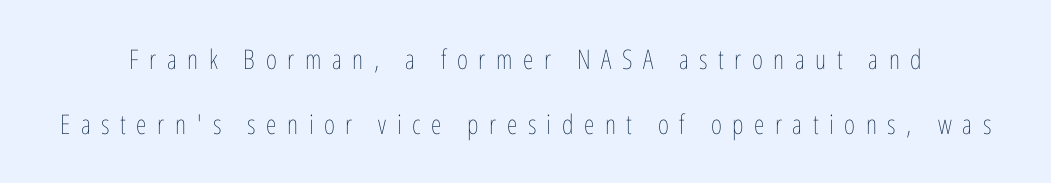
The image shows 27 px text type, upright; set loose line spacing (2.42x), unusually wide letter spacing (+0.39 em), not underlined.
